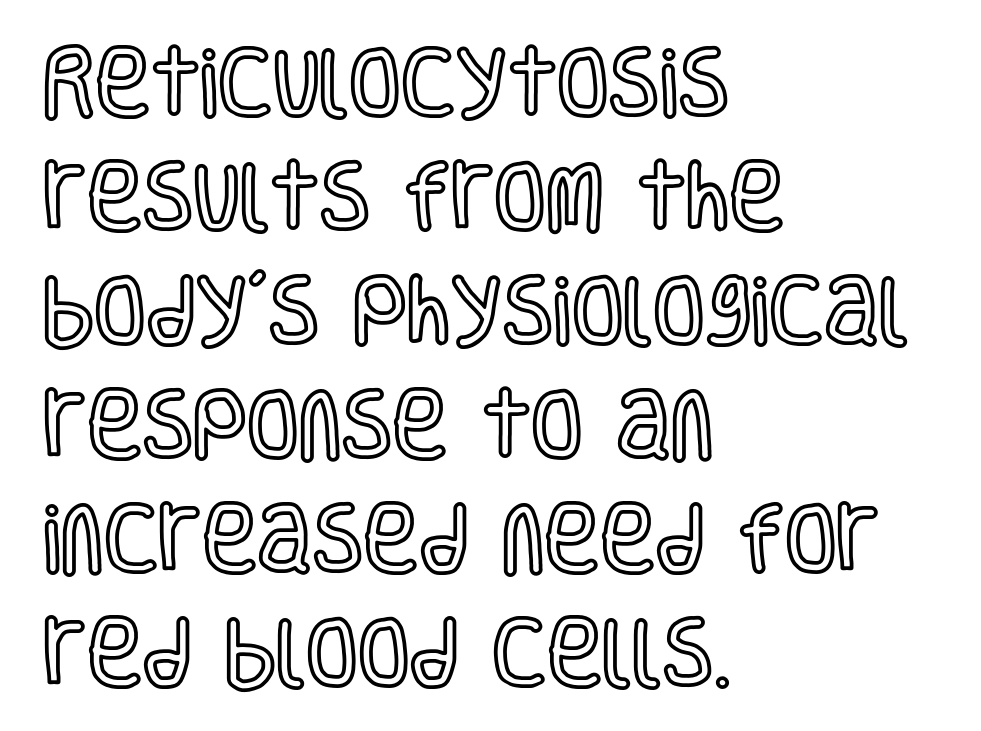
Q: Is the text italic (slanted)? A: No, it is upright.
Q: Is the text underlined? A: No.
Q: How is the paragraph aligned? A: Left-aligned.
Q: Is the spacing between letters normal or unusually wide? A: Normal.
Q: Is the spacing between lines tight, normal or loose? A: Normal.
Q: Width (condensed, normal, or wide)? A: Condensed.
Q: x-height? A: Large.
Q: Monospaced? A: No.
